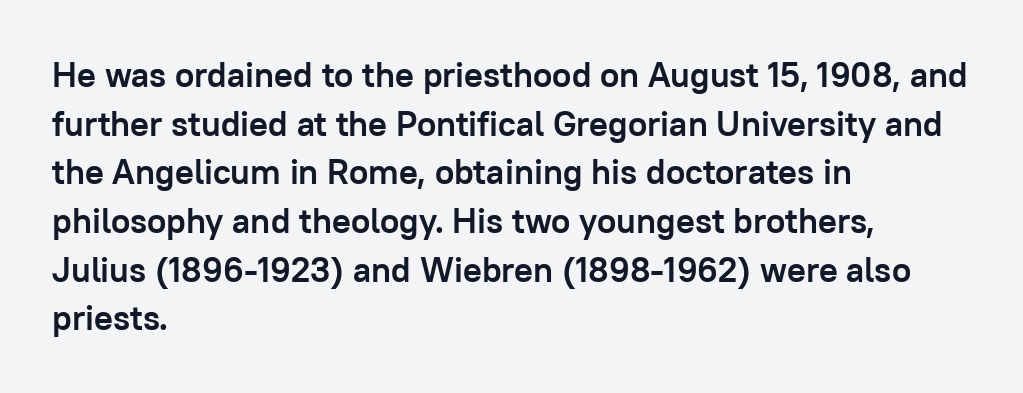
{"serif": "no", "italic": "no", "bold": "yes", "weight": "semibold", "width": "normal", "stroke_contrast": "low", "x_height": "medium", "monospaced": "no", "underline": "no", "align": "left", "line_spacing": "normal", "line_spacing_ratio": 1.39, "letter_spacing": "normal", "letter_spacing_em": 0.0, "glyph_px": 35}
